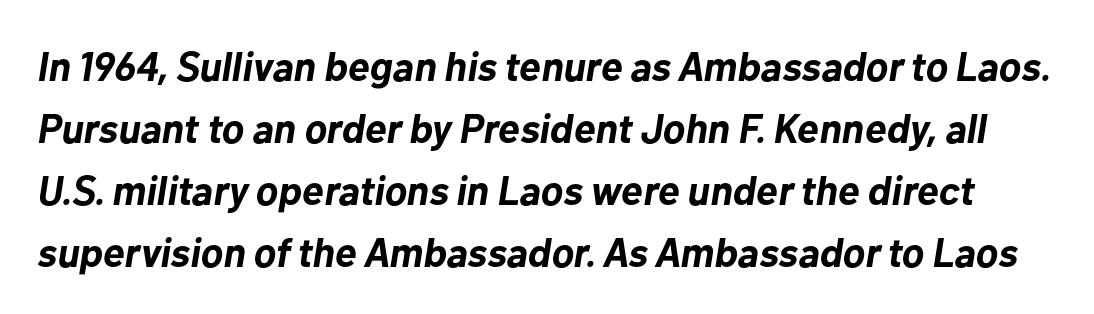
Q: Is the text bold? A: Yes.
Q: Is the text italic (slanted)? A: Yes, it leans right by about 10 degrees.
Q: Is the text underlined? A: No.
Q: Is the spacing between letters normal or unusually wide? A: Normal.
Q: Is the spacing between lines tight, normal or loose? A: Normal.
Q: Width (condensed, normal, or wide)? A: Normal.
Q: Stroke contrast? A: Low.
Q: x-height? A: Medium.
Q: Monospaced? A: No.
